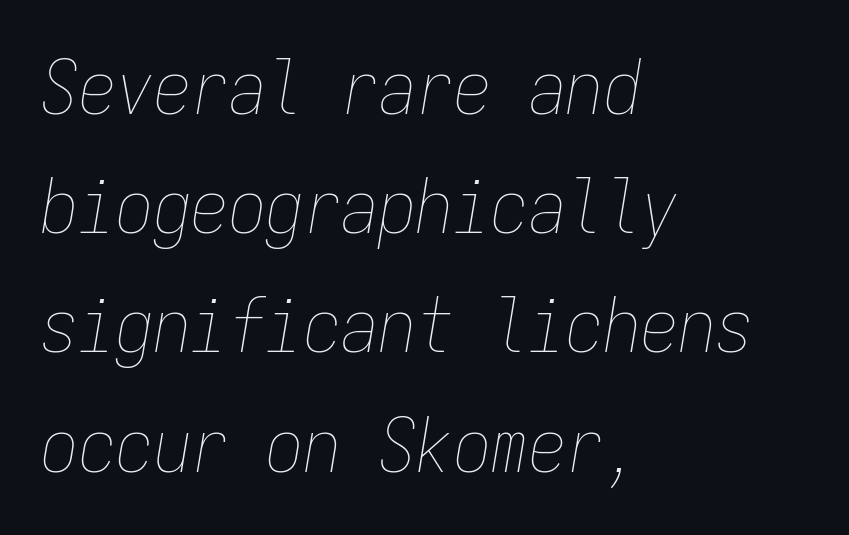
The compositor pushed each line to the left boundary. A typesetter would call this monospace, since all characters share one set width. Only glyphs here, with clear space below each row. Observe the lean: these are italic letterforms.
